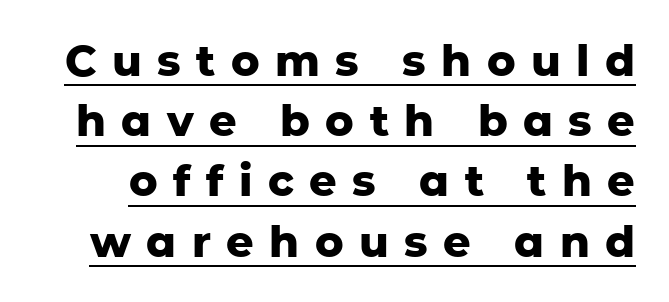
Note: no serifs on the glyphs. The vertical gap from one line to the next is medium. Short note: letters widely spaced. Varying glyph widths throughout — classic text-font behaviour. What weight is shown? A full bold with thick strokes. Italic? Not at all — the glyphs are vertical.
